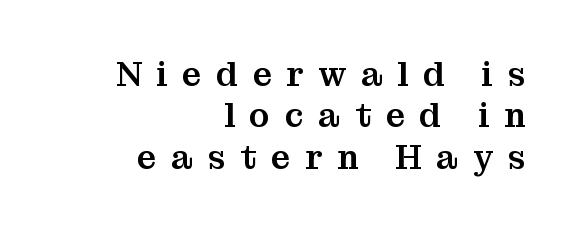
The image shows 34 px serif type, upright; set right-aligned, line spacing 1.22x, unusually wide letter spacing (+0.43 em), not underlined; medium stroke contrast and a medium x-height.
